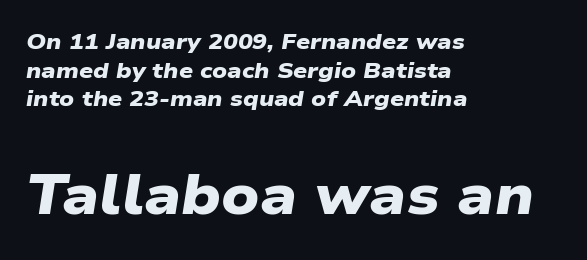
The following chunk of copy outweighs the initial chunk in type size. The passage shown is not underscored anywhere. A typesetter would call this proportional, since set widths differ per character. The type family on display is of the sans-serif kind. The lines in this sample share a left origin and differ only in where they stop.
